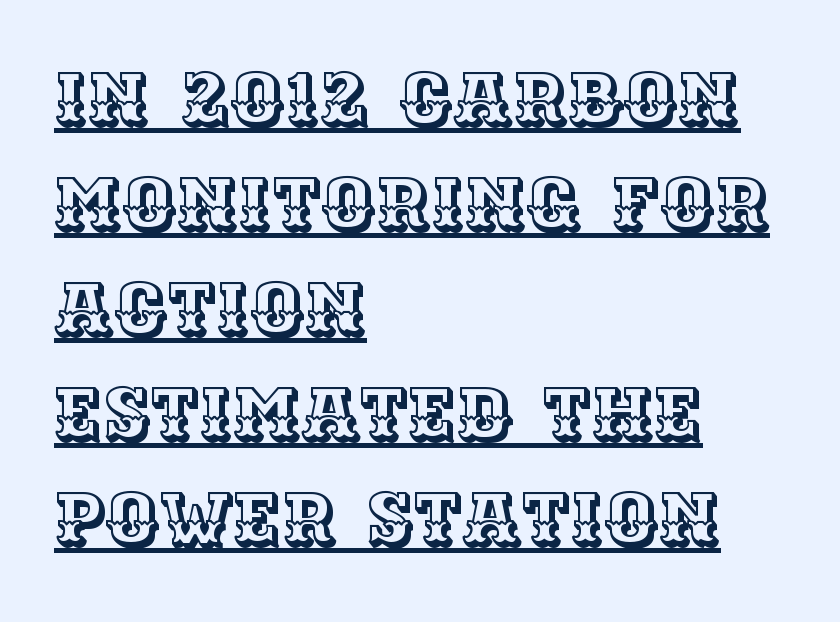
The image shows 74 px text type, upright; set left-aligned, normal line spacing (1.42x), normal letter spacing, underlined; a large x-height.
